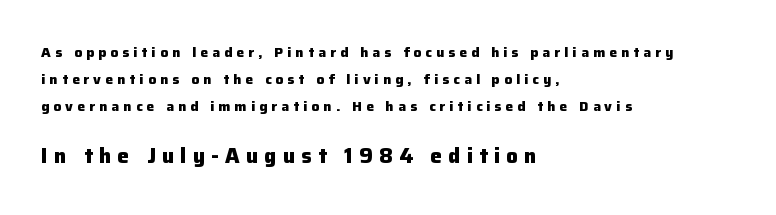
{"italic": "no", "bold": "yes", "underline": "no", "align": "left", "line_spacing": "loose", "line_spacing_ratio": 1.94, "letter_spacing": "wide", "letter_spacing_em": 0.29, "larger_block": "second", "size_ratio": 1.5, "glyph_px": 21}
